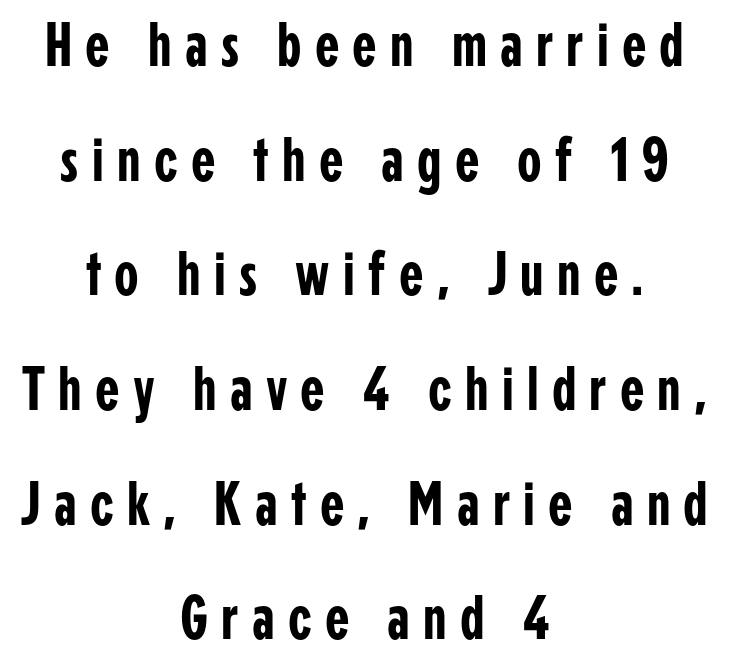
The image shows 63 px condensed sans-serif type, upright; set centered, line spacing 1.82x, unusually wide letter spacing (+0.21 em), not underlined; low stroke contrast and a medium x-height.
